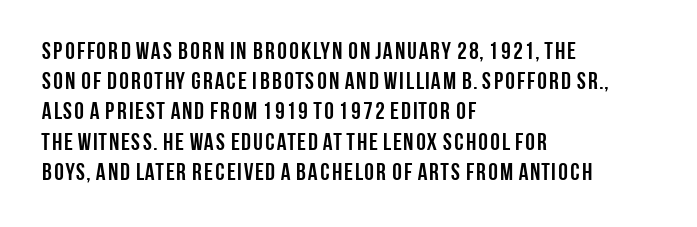
{"italic": "no", "bold": "yes", "underline": "no", "align": "left", "line_spacing": "normal", "line_spacing_ratio": 1.26, "letter_spacing": "normal", "letter_spacing_em": 0.0, "glyph_px": 24}
